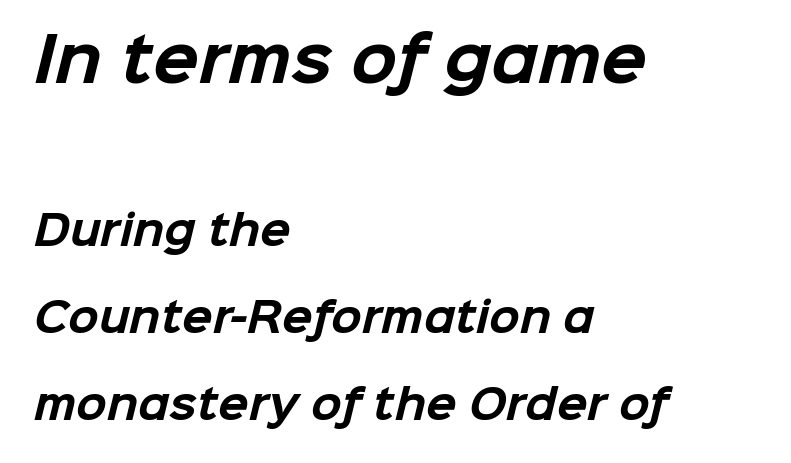
{"serif": "no", "bold": "yes", "weight": "bold", "width": "normal", "stroke_contrast": "low", "x_height": "medium", "monospaced": "no", "underline": "no", "align": "left", "line_spacing": "loose", "line_spacing_ratio": 2.18, "letter_spacing": "normal", "letter_spacing_em": 0.0, "larger_block": "first", "size_ratio": 1.5, "glyph_px": 60}
